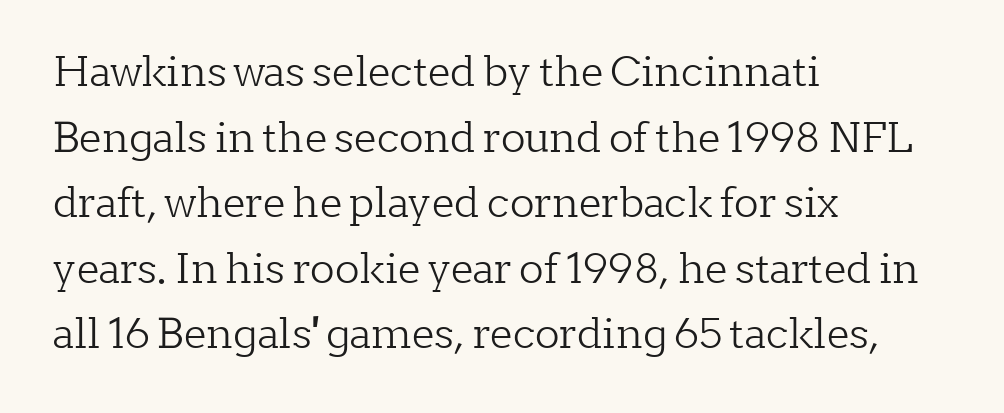
Q: Is the text bold? A: No.
Q: Is the text italic (slanted)? A: No, it is upright.
Q: Is the typeface a serif or a sans-serif typeface? A: Serif.
Q: Is the text underlined? A: No.
Q: How is the paragraph aligned? A: Left-aligned.
Q: Is the spacing between letters normal or unusually wide? A: Normal.
Q: Is the spacing between lines tight, normal or loose? A: Normal.
Q: Width (condensed, normal, or wide)? A: Normal.
Q: Stroke contrast? A: Low.
Q: x-height? A: Medium.
Q: Monospaced? A: No.
